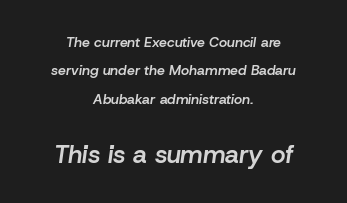
Q: Is the text bold? A: Semi-bold.
Q: Is the text italic (slanted)? A: Yes, it leans right by about 8 degrees.
Q: Is the text underlined? A: No.
Q: How is the paragraph aligned? A: Centered.
Q: Is the spacing between letters normal or unusually wide? A: Normal.
Q: Is the spacing between lines tight, normal or loose? A: Loose.
Q: Which block of text is set in a larger size, the first (top) or the second (bottom)? A: The second (bottom) one.
